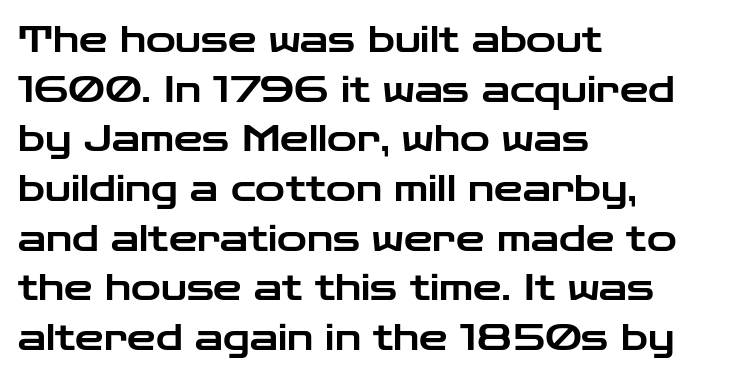
Where is the straight margin? On the left. Letterform terminals end flat and unadorned throughout the passage. Posture: upright roman. Caption: standard tracking, unaltered. The gap between lines stays unmarked.
